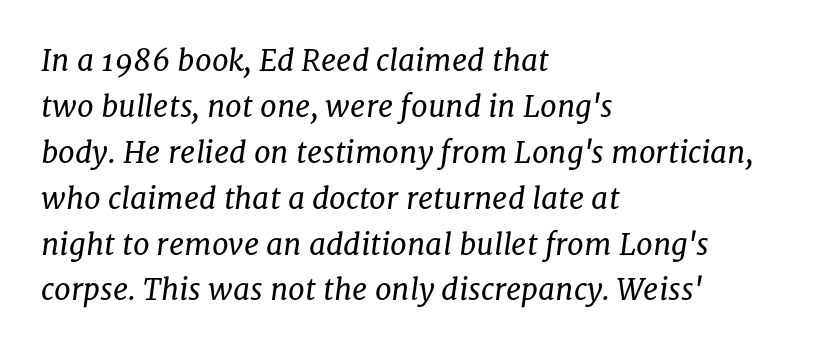
The image shows 30 px regular-weight serif type, italic (leaning right); set left-aligned, normal line spacing (1.53x), normal letter spacing, not underlined; low stroke contrast and a medium x-height.
